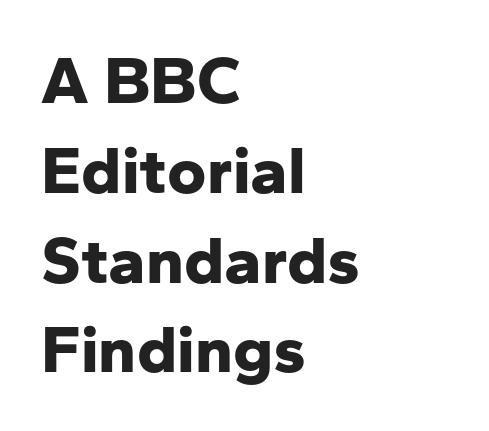
Q: Is the text bold? A: Yes.
Q: Is the text italic (slanted)? A: No, it is upright.
Q: Is the typeface a serif or a sans-serif typeface? A: Sans-serif.
Q: Is the text underlined? A: No.
Q: How is the paragraph aligned? A: Left-aligned.
Q: Is the spacing between letters normal or unusually wide? A: Normal.
Q: Is the spacing between lines tight, normal or loose? A: Normal.
Q: Width (condensed, normal, or wide)? A: Normal.
Q: Stroke contrast? A: Low.
Q: x-height? A: Medium.
Q: Monospaced? A: No.
